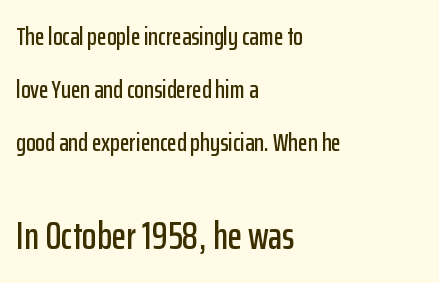
Every stem runs plumb, perpendicular to the baseline. A great deal of white space separates one row of letters from the next. The letters advance in unequal steps, a hallmark of proportional type. You can tell from the bare stems that sans-serif type was used.
